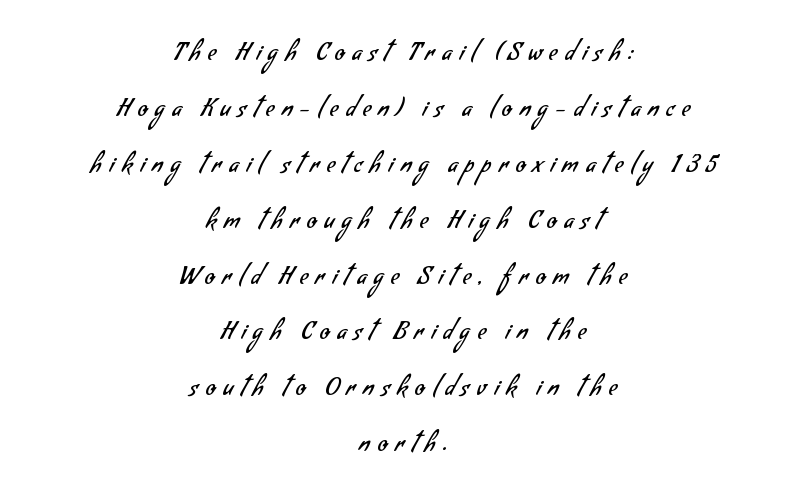
The image shows 23 px text type; set centered, loose line spacing (2.43x), unusually wide letter spacing (+0.33 em), not underlined.
